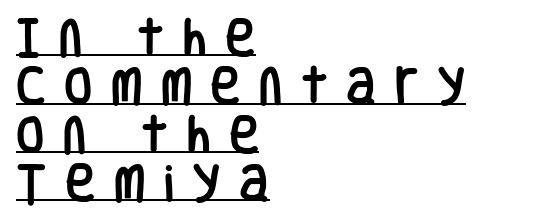
The image shows 41 px condensed sans-serif type, upright; set left-aligned, line spacing 1.18x, unusually wide letter spacing (+0.45 em), underlined; low stroke contrast and a large x-height.
